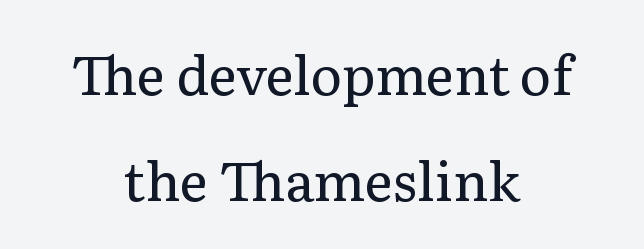
Designer's note — italics off, roman on. The space directly below the letters is spotless. The rendering positions every line midway between the sides. Quick note: interline space is abundant.
